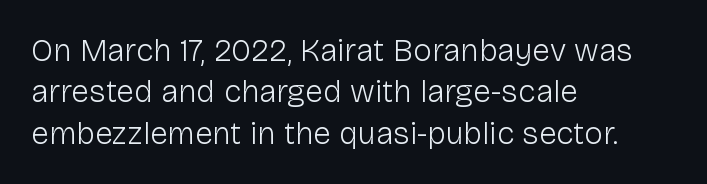
Q: Is the text bold? A: No.
Q: Is the text italic (slanted)? A: No, it is upright.
Q: Is the typeface a serif or a sans-serif typeface? A: Sans-serif.
Q: Is the text underlined? A: No.
Q: How is the paragraph aligned? A: Left-aligned.
Q: Is the spacing between letters normal or unusually wide? A: Normal.
Q: Is the spacing between lines tight, normal or loose? A: Normal.
Q: Width (condensed, normal, or wide)? A: Normal.
Q: Stroke contrast? A: Low.
Q: x-height? A: Medium.
Q: Monospaced? A: No.
